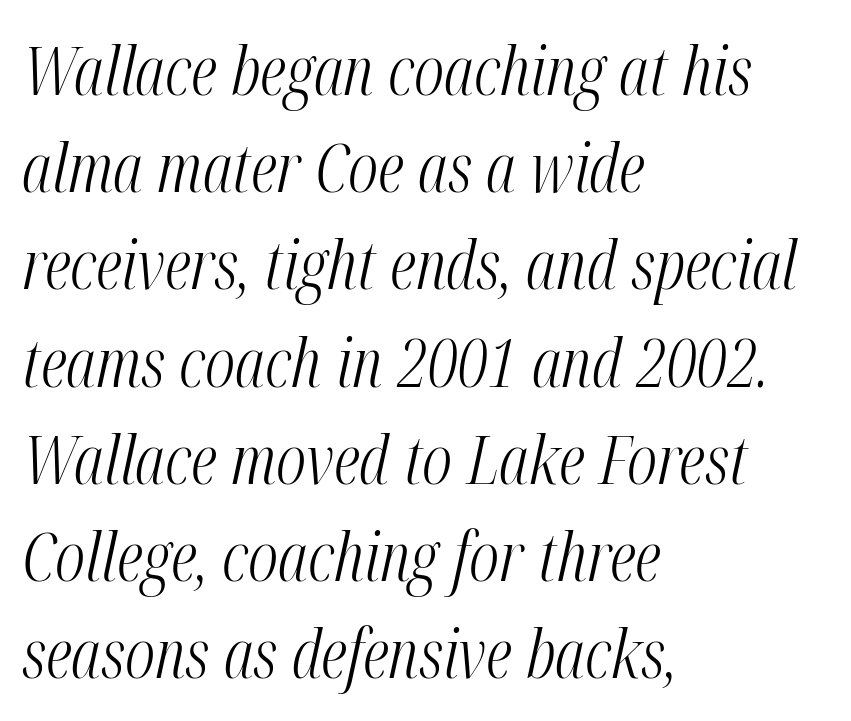
Glance below the letters and you will spot only blank space. The gaps between neighbouring characters are ordinary and unremarkable. Layout note: lines flush left. No chunkiness to these letters — they're not bold. The passage shown stacks its lines at a standard gap. The axis of the letterforms is tilted away from vertical.
